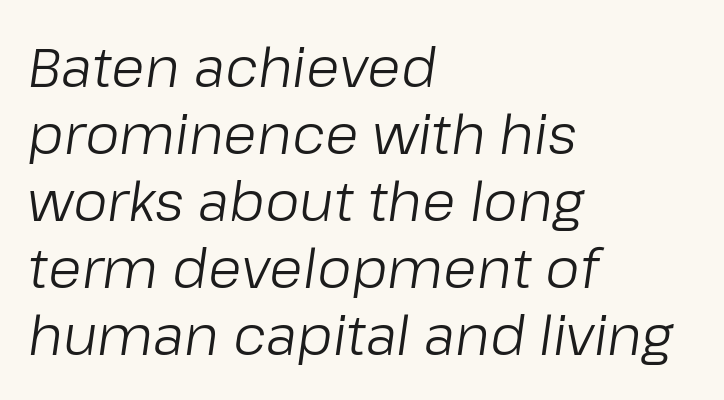
Slanted lettering throughout. Is this a heavy cut? Hardly; it is regular or lighter. Underline: absent. This sample has the flowing, uneven cadence of proportional lettering. A typesetter would call this zero additional tracking.
